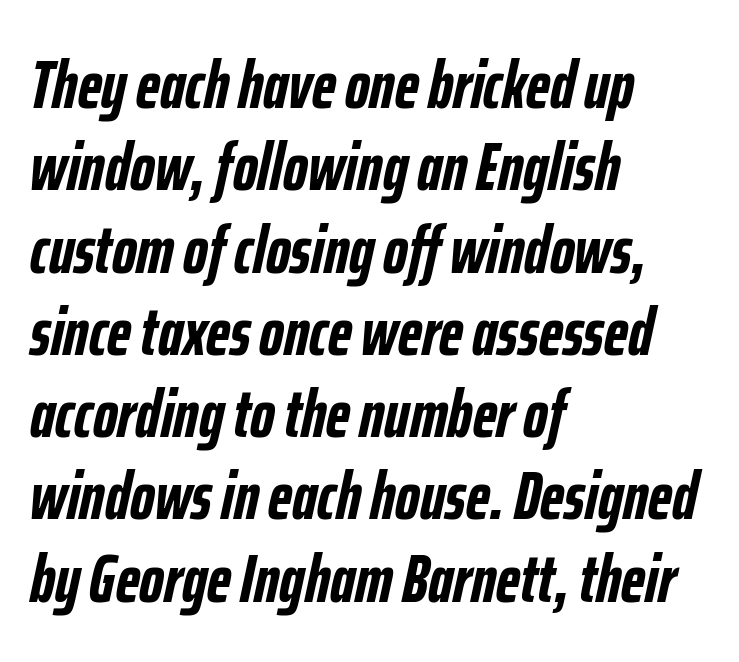
The image shows 68 px semibold, condensed type, italic (leaning right); set left-aligned, line spacing 1.21x, normal letter spacing, not underlined; low stroke contrast and a medium x-height.
